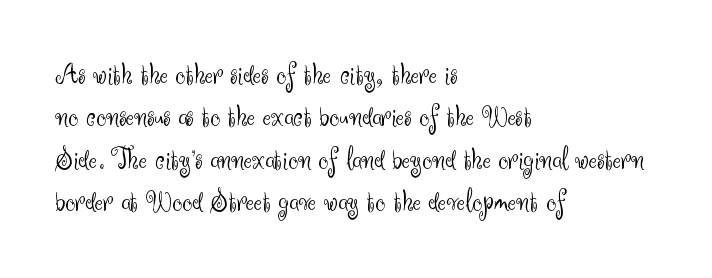
This reads as an unemphasized weight, regular at the heaviest. Reading down the block, your eye returns to a fixed left position each line. Check where the strokes stop: nothing finishes them off — pure sans. The face used here is rendered with its standard letterfit.
